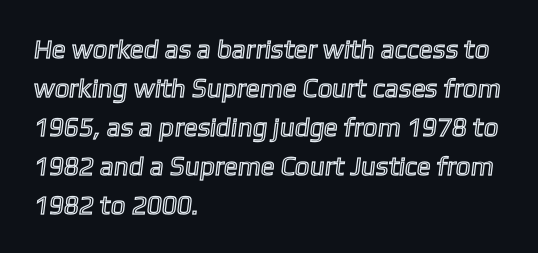
{"underline": "no", "align": "left", "line_spacing": "normal", "line_spacing_ratio": 1.5, "letter_spacing": "normal", "letter_spacing_em": 0.0, "glyph_px": 26}
